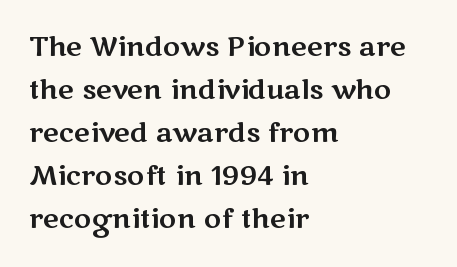
Notice how descenders clear the ascenders below comfortably — that's standard leading. Rendered with straight, roman letterforms. These lines keep a tight, regular rhythm from letter to letter. Only glyphs here, with clear space below each row. Line beginnings align vertically; line endings do not.
